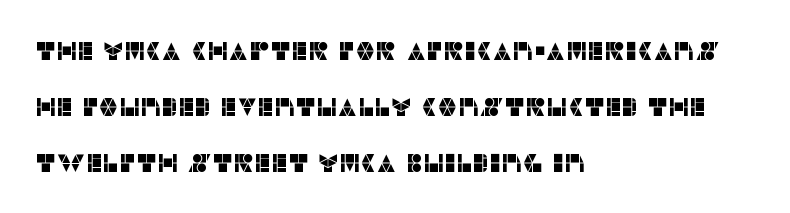
Q: Is the text italic (slanted)? A: No, it is upright.
Q: Is the text underlined? A: No.
Q: How is the paragraph aligned? A: Left-aligned.
Q: Is the spacing between letters normal or unusually wide? A: Normal.
Q: Is the spacing between lines tight, normal or loose? A: Loose.
